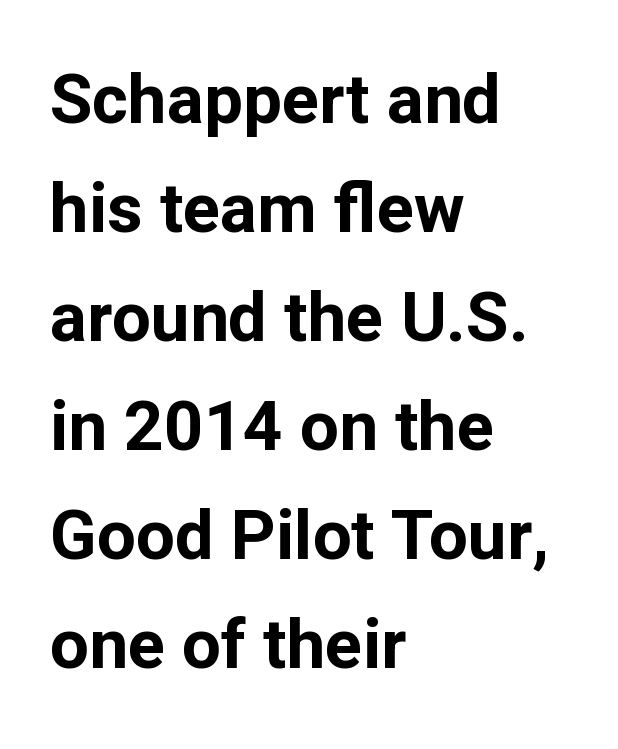
The image shows 69 px bold sans-serif type, upright; set left-aligned, normal line spacing (1.58x), normal letter spacing, not underlined; low stroke contrast and a medium x-height.
